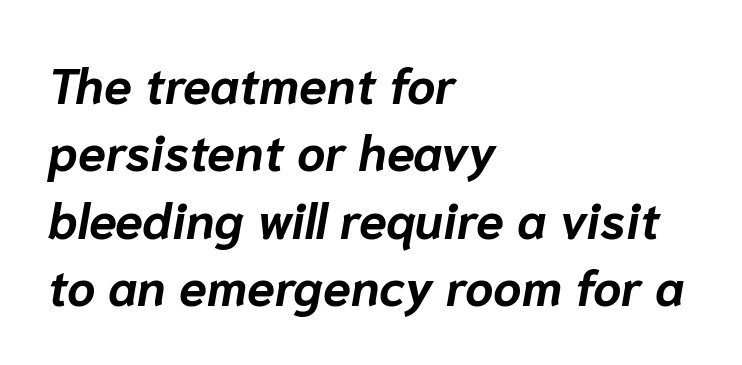
{"italic": "yes", "lean": "right", "slant_degrees": 10, "bold": "yes", "weight": "bold", "width": "normal", "stroke_contrast": "low", "x_height": "medium", "monospaced": "no", "underline": "no", "align": "left", "line_spacing": "normal", "line_spacing_ratio": 1.35, "letter_spacing": "normal", "letter_spacing_em": 0.0, "glyph_px": 50}
